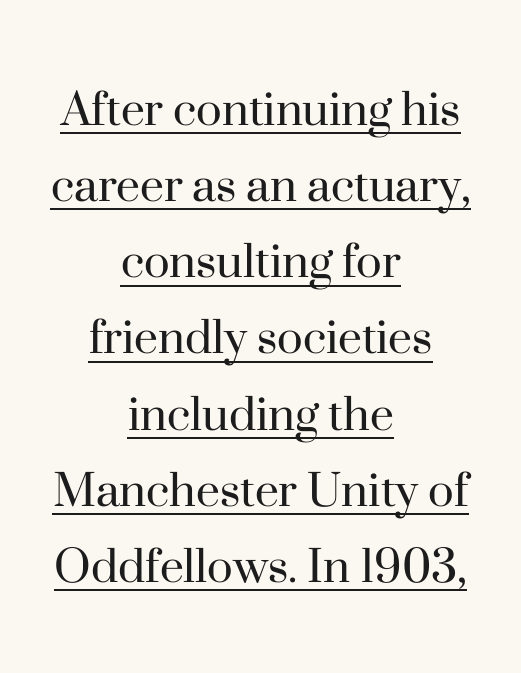
Q: Is the text bold? A: No.
Q: Is the text italic (slanted)? A: No, it is upright.
Q: Is the typeface a serif or a sans-serif typeface? A: Serif.
Q: Is the text underlined? A: Yes.
Q: How is the paragraph aligned? A: Centered.
Q: Is the spacing between letters normal or unusually wide? A: Normal.
Q: Is the spacing between lines tight, normal or loose? A: Normal.
Q: Width (condensed, normal, or wide)? A: Normal.
Q: Stroke contrast? A: High.
Q: x-height? A: Small.
Q: Monospaced? A: No.
